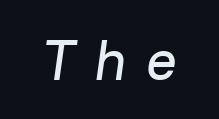
Q: Is the text italic (slanted)? A: Yes, it leans right by about 8 degrees.
Q: Is the text underlined? A: No.
Q: Is the spacing between letters normal or unusually wide? A: Unusually wide.
Q: Width (condensed, normal, or wide)? A: Normal.
Q: Stroke contrast? A: Low.
Q: x-height? A: Medium.
Q: Monospaced? A: No.
